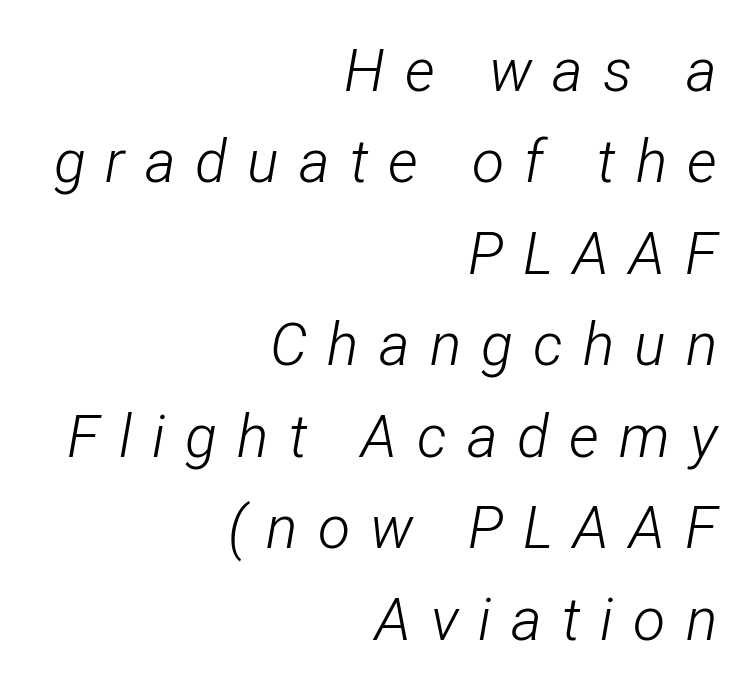
Q: Is the text bold? A: No.
Q: Is the text italic (slanted)? A: Yes, it leans right by about 12 degrees.
Q: Is the text underlined? A: No.
Q: How is the paragraph aligned? A: Right-aligned.
Q: Is the spacing between letters normal or unusually wide? A: Unusually wide.
Q: Is the spacing between lines tight, normal or loose? A: Normal.
Q: Width (condensed, normal, or wide)? A: Condensed.
Q: Stroke contrast? A: Low.
Q: x-height? A: Medium.
Q: Monospaced? A: No.
